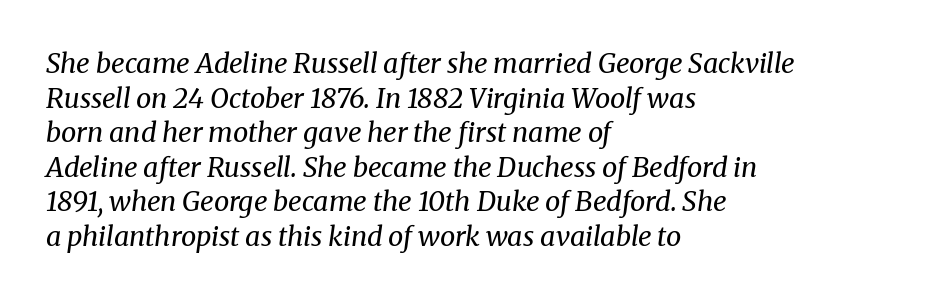
The strip under each line holds only bare page. Letters have the restrained weight of plain body copy at most. Would a proofreader flag this as italicized? Yes. The compositor pushed each line to the left boundary. Interline gaps are of average width in this sample. The rendering keeps characters at their native spacing.
